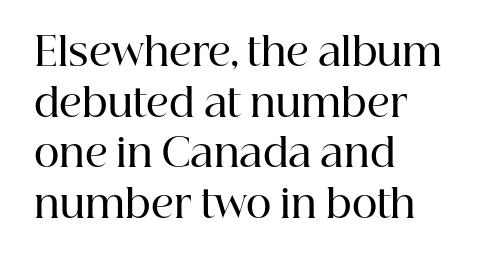
Q: Is the text bold? A: Semi-bold.
Q: Is the text italic (slanted)? A: No, it is upright.
Q: Is the typeface a serif or a sans-serif typeface? A: Serif.
Q: Is the text underlined? A: No.
Q: How is the paragraph aligned? A: Left-aligned.
Q: Is the spacing between letters normal or unusually wide? A: Normal.
Q: Is the spacing between lines tight, normal or loose? A: Normal.
Q: Width (condensed, normal, or wide)? A: Normal.
Q: Stroke contrast? A: High.
Q: x-height? A: Medium.
Q: Monospaced? A: No.
